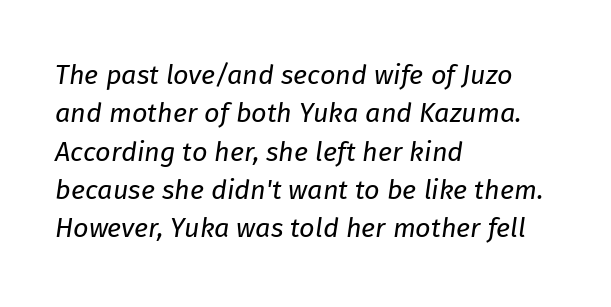
Compared with typical paragraphs, the rows here are spaced about the same. Letters rest on an invisible, unmarked baseline. A typesetter would mark this as italic. These lines are set flush left with a ragged right edge. Caption: face not bold, strokes unweighted.
